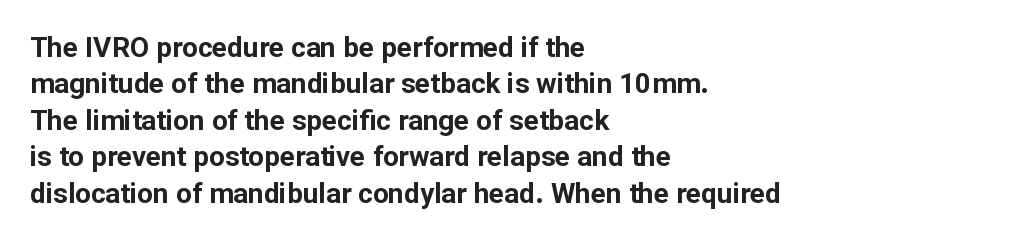
Q: Is the text bold? A: Yes.
Q: Is the text italic (slanted)? A: No, it is upright.
Q: Is the typeface a serif or a sans-serif typeface? A: Sans-serif.
Q: Is the text underlined? A: No.
Q: How is the paragraph aligned? A: Left-aligned.
Q: Is the spacing between letters normal or unusually wide? A: Normal.
Q: Is the spacing between lines tight, normal or loose? A: Normal.
Q: Width (condensed, normal, or wide)? A: Normal.
Q: Stroke contrast? A: Low.
Q: x-height? A: Medium.
Q: Monospaced? A: No.
